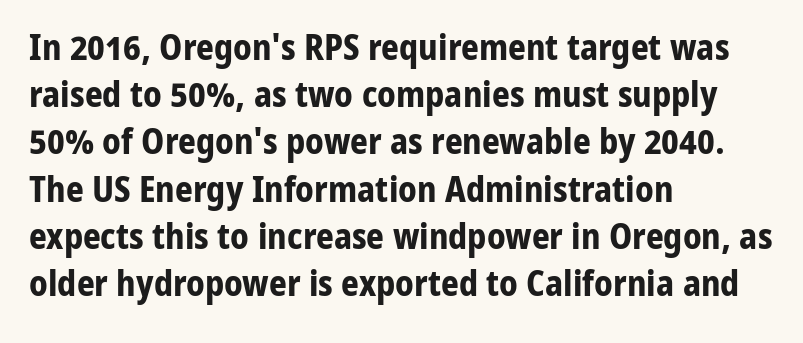
Proportional: the letters do not fall into vertical columns. The designer went with a sans here, leaving each stem footless. The leading is moderate, giving the passage an even texture. Ordinary non-slanted type is in use.
